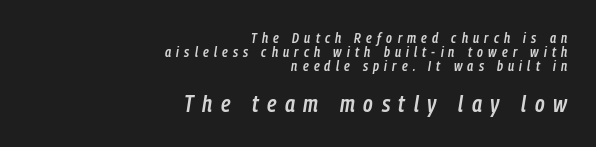
The image shows 23 px text type, italic (leaning right); set right-aligned, tight line spacing (0.99x), unusually wide letter spacing (+0.37 em), not underlined; the second (bottom) block is 1.64x larger.
